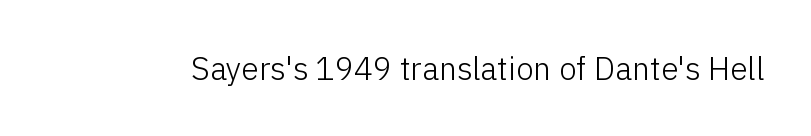
{"serif": "no", "italic": "no", "bold": "no", "weight": "light", "width": "normal", "stroke_contrast": "low", "x_height": "medium", "monospaced": "no", "underline": "no", "letter_spacing": "normal", "letter_spacing_em": 0.0, "glyph_px": 32}
